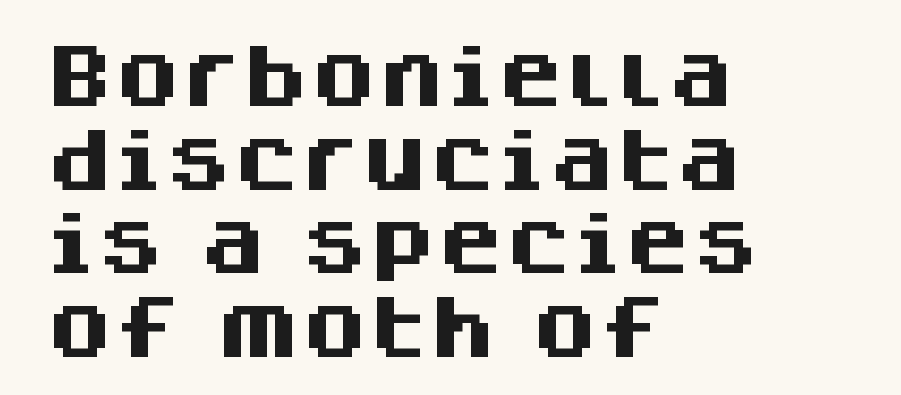
{"serif": "no", "italic": "no", "bold": "yes", "weight": "heavy", "width": "normal", "stroke_contrast": "medium", "x_height": "large", "monospaced": "no", "underline": "no", "align": "left", "line_spacing_ratio": 1.23, "letter_spacing": "normal", "letter_spacing_em": 0.0, "glyph_px": 68}
